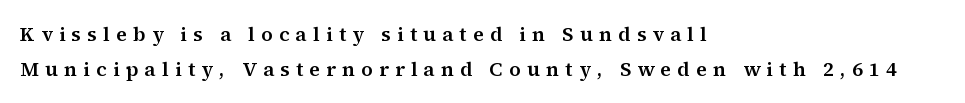
One-word summary of the alignment: left. The passage shown is not underscored anywhere. Compared with typical body copy, the letter spacing here is much looser. A typesetter would mark this as roman, not italic.
